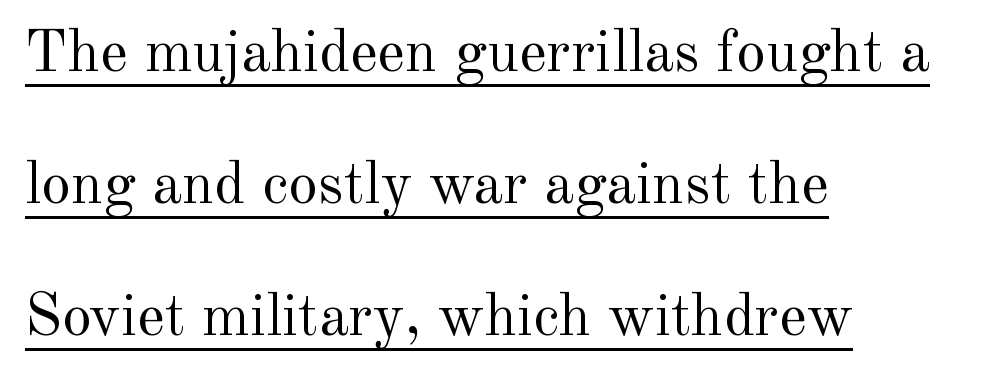
The image shows 60 px regular-weight serif type, upright; set left-aligned, loose line spacing (2.2x), normal letter spacing, underlined; a small x-height.
